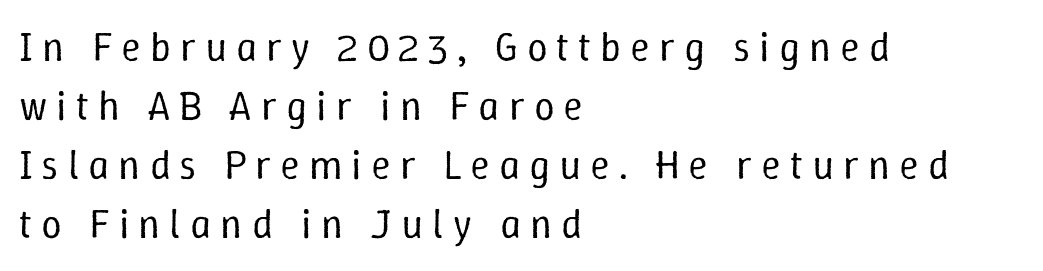
Think of a printed novel: that variable character pitch is what you see here. Check the space under the baseline: it is left empty. Horizontal bands of white between lines are of average thickness. Weight class: somewhere from thin through regular. The rendering inserts visible extra space after every character. The lettering stays uniformly vertical, giving the passage a roman look.
